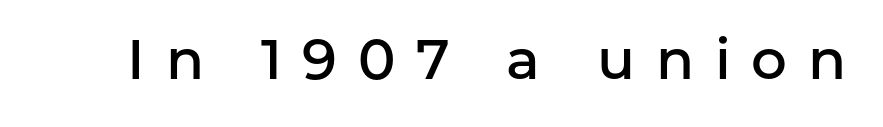
{"serif": "no", "italic": "no", "bold": "semi", "weight": "semibold", "width": "normal", "stroke_contrast": "low", "x_height": "medium", "monospaced": "no", "underline": "no", "letter_spacing": "wide", "letter_spacing_em": 0.37, "glyph_px": 56}
